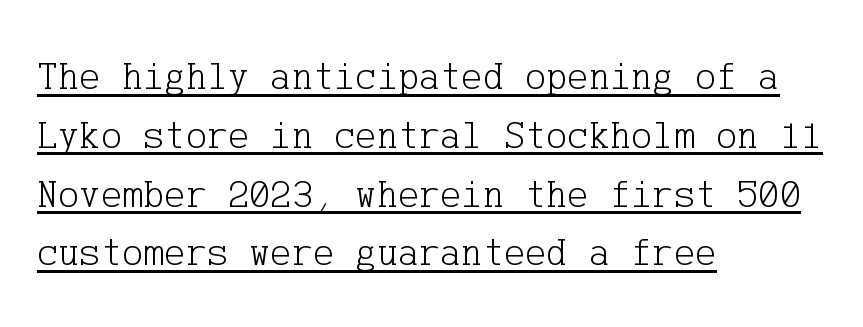
{"serif": "yes", "italic": "no", "bold": "no", "weight": "light", "width": "normal", "stroke_contrast": "low", "x_height": "medium", "underline": "yes", "align": "left", "line_spacing": "normal", "line_spacing_ratio": 1.47, "letter_spacing": "normal", "letter_spacing_em": 0.0, "glyph_px": 40}
